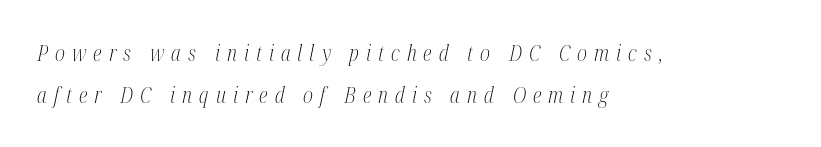
{"italic": "yes", "lean": "right", "slant_degrees": 12, "bold": "no", "underline": "no", "align": "left", "line_spacing": "loose", "line_spacing_ratio": 1.9, "letter_spacing": "wide", "letter_spacing_em": 0.32, "glyph_px": 22}
